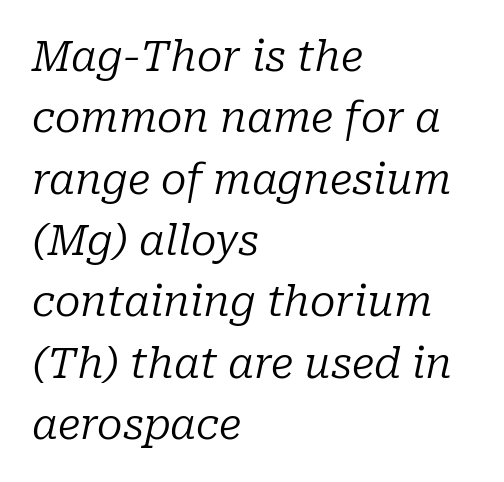
The letters look calm and open, with moderate or lighter stems. A classic flush-left, rag-right setting is used for this passage. Notice how the stems are inclined rather than vertical — that's the hallmark of italics. Here the designer chose a conventional face with non-uniform glyph widths.
